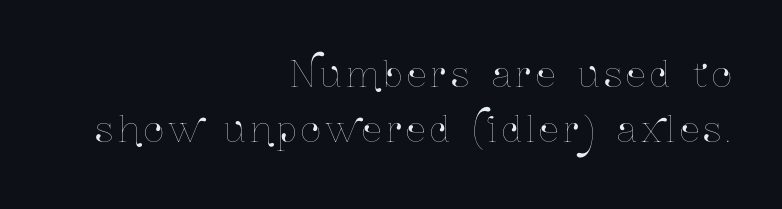
The image shows 35 px condensed type, upright; set right-aligned, normal line spacing (1.57x), not underlined; low stroke contrast and a medium x-height.
